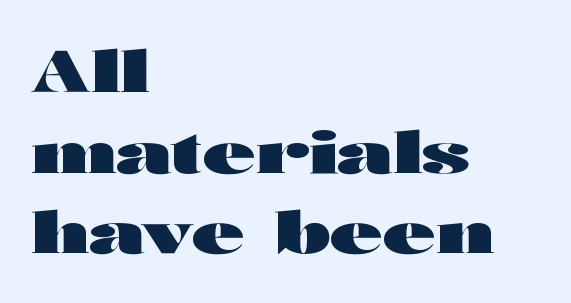
{"italic": "no", "bold": "yes", "weight": "heavy", "width": "wide", "stroke_contrast": "high", "x_height": "medium", "monospaced": "no", "underline": "no", "align": "left", "line_spacing": "normal", "line_spacing_ratio": 1.39, "letter_spacing": "normal", "letter_spacing_em": 0.0, "glyph_px": 58}
